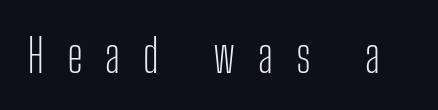
{"serif": "no", "italic": "no", "bold": "no", "weight": "light", "width": "condensed", "stroke_contrast": "low", "x_height": "medium", "monospaced": "no", "underline": "no", "letter_spacing": "wide", "letter_spacing_em": 0.49, "glyph_px": 46}
